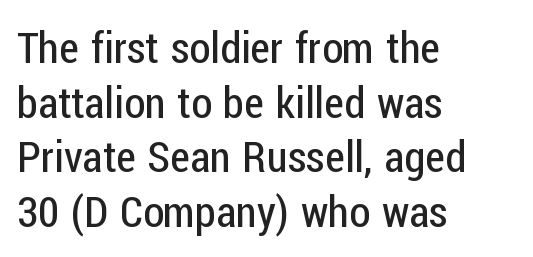
The image shows 43 px regular-weight, condensed sans-serif type, upright; set left-aligned, normal line spacing (1.27x), normal letter spacing, not underlined; low stroke contrast and a medium x-height.
